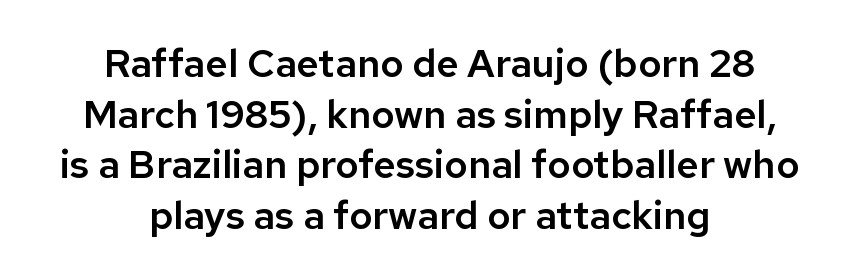
The image shows 39 px sans-serif type, upright; set centered, normal line spacing (1.3x), normal letter spacing, not underlined; low stroke contrast and a medium x-height.
